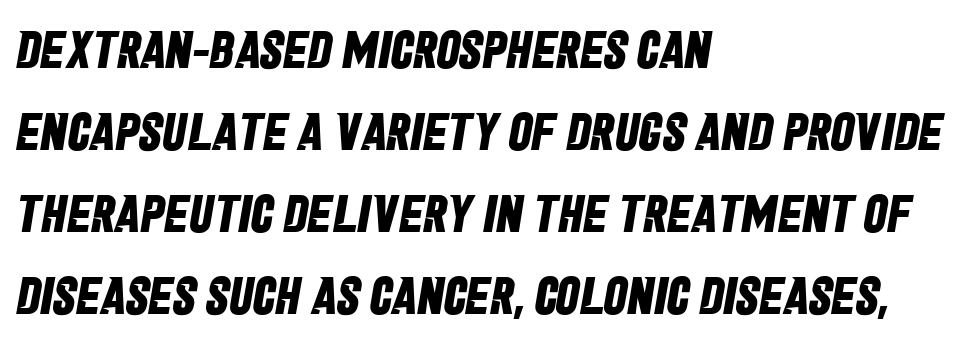
The image shows 53 px bold, condensed sans-serif type; set left-aligned, normal line spacing (1.55x), normal letter spacing, not underlined; low stroke contrast and a large x-height.
